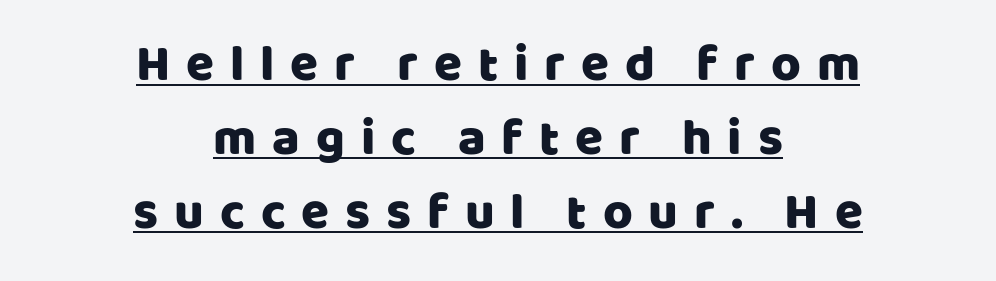
Reading down the column, the eye jumps a familiar distance to each next line. Proportional: the letters do not fall into vertical columns. Emphasis is given by a line drawn under the lettering. Reading down the block, each line starts at a different indent, mirrored at its end. Quick note: not italic, upright.
